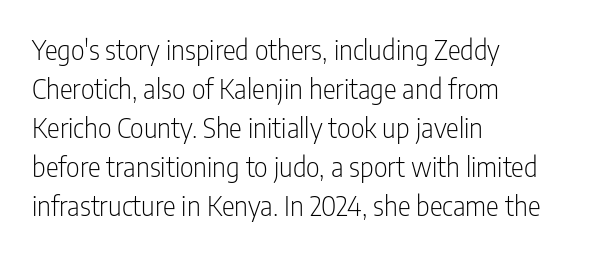
The image shows 27 px text type, upright; set left-aligned, normal line spacing (1.44x), normal letter spacing, not underlined.
